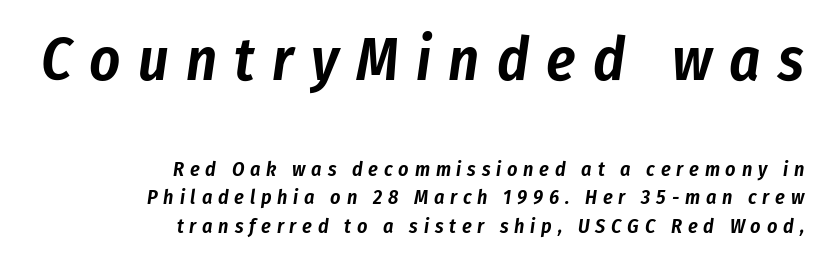
Proportional: the letters do not fall into vertical columns. The space between consecutive lines is moderate. The passage is arranged like a letterhead date or caption credit — flush right. The letterforms stand isolated, each surrounded by extra space.
